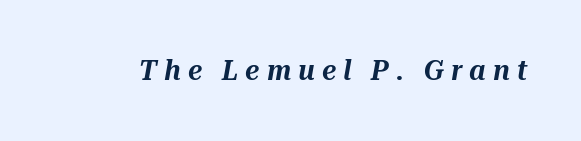
Q: Is the text italic (slanted)? A: Yes, it leans right by about 10 degrees.
Q: Is the text underlined? A: No.
Q: Is the spacing between letters normal or unusually wide? A: Unusually wide.
Q: Width (condensed, normal, or wide)? A: Normal.
Q: Stroke contrast? A: Medium.
Q: x-height? A: Medium.
Q: Monospaced? A: No.
